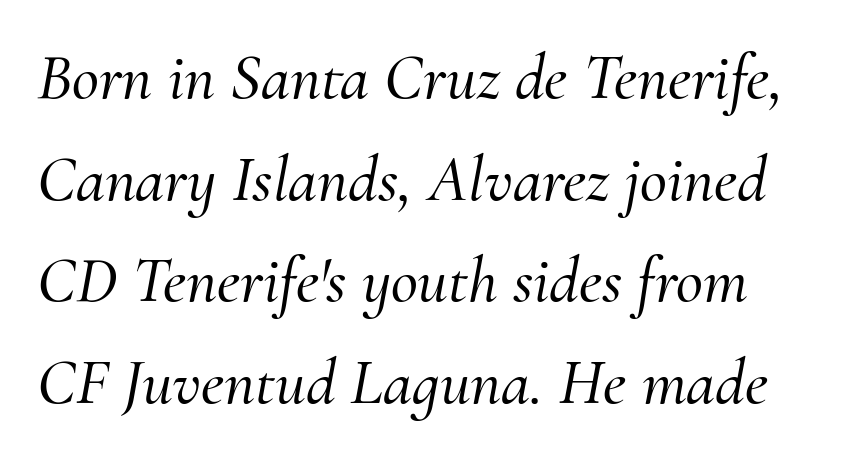
Caption: standard tracking, unaltered. The face used here is proportionally spaced, like ordinary book or web type. Rendered with sloped, italic letterforms. The space directly below the letters is spotless.
